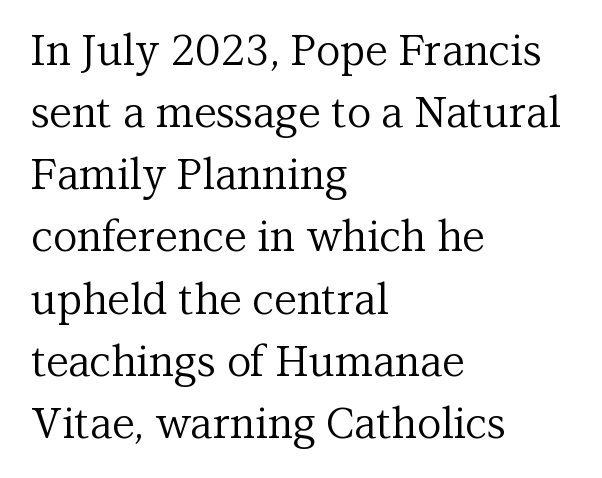
The image shows 42 px regular-weight serif type, upright; set left-aligned, normal line spacing (1.48x), normal letter spacing, not underlined; medium stroke contrast and a medium x-height.
